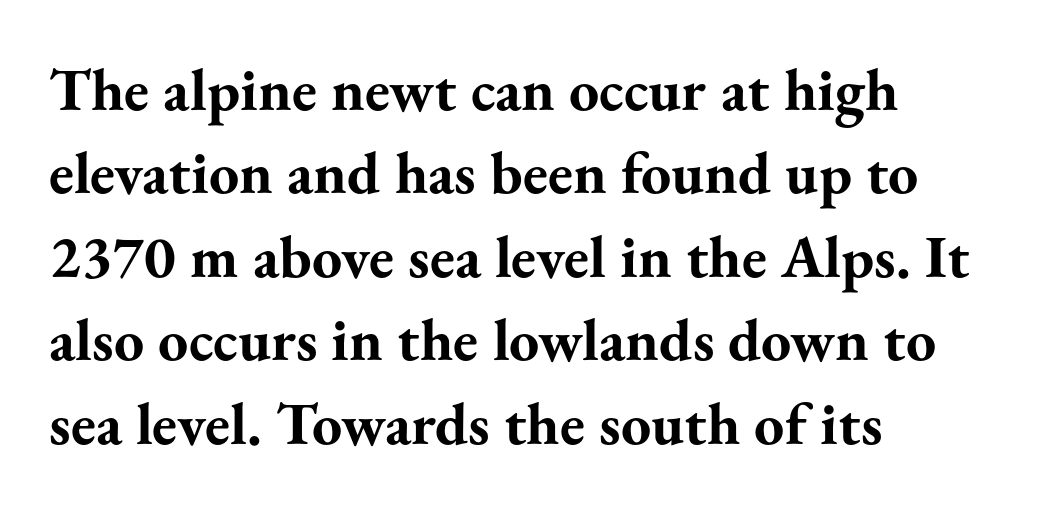
Q: Is the text bold? A: Yes.
Q: Is the text italic (slanted)? A: No, it is upright.
Q: Is the typeface a serif or a sans-serif typeface? A: Serif.
Q: Is the text underlined? A: No.
Q: How is the paragraph aligned? A: Left-aligned.
Q: Is the spacing between letters normal or unusually wide? A: Normal.
Q: Is the spacing between lines tight, normal or loose? A: Normal.
Q: Width (condensed, normal, or wide)? A: Normal.
Q: Stroke contrast? A: Medium.
Q: x-height? A: Small.
Q: Monospaced? A: No.
